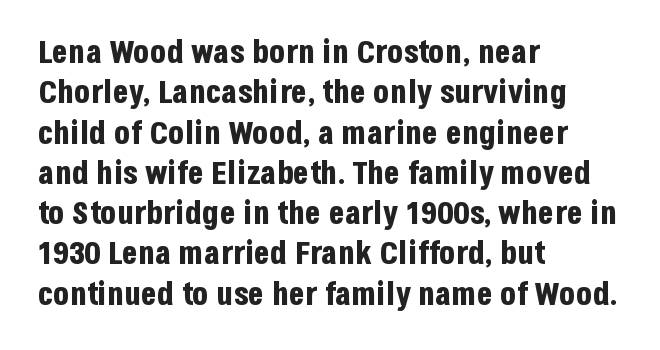
Q: Is the text bold? A: Yes.
Q: Is the text italic (slanted)? A: No, it is upright.
Q: Is the typeface a serif or a sans-serif typeface? A: Sans-serif.
Q: Is the text underlined? A: No.
Q: How is the paragraph aligned? A: Left-aligned.
Q: Is the spacing between letters normal or unusually wide? A: Normal.
Q: Width (condensed, normal, or wide)? A: Condensed.
Q: Stroke contrast? A: Low.
Q: x-height? A: Large.
Q: Monospaced? A: No.
